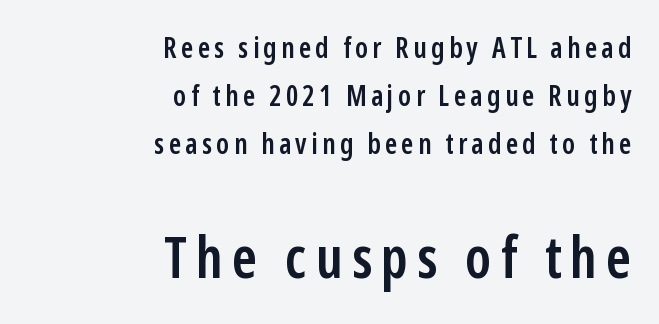
Q: Is the text bold? A: Semi-bold.
Q: Is the text italic (slanted)? A: No, it is upright.
Q: Is the typeface a serif or a sans-serif typeface? A: Sans-serif.
Q: Is the text underlined? A: No.
Q: How is the paragraph aligned? A: Right-aligned.
Q: Which block of text is set in a larger size, the first (top) or the second (bottom)? A: The second (bottom) one.
Q: Width (condensed, normal, or wide)? A: Condensed.
Q: Stroke contrast? A: Low.
Q: x-height? A: Medium.
Q: Monospaced? A: No.
